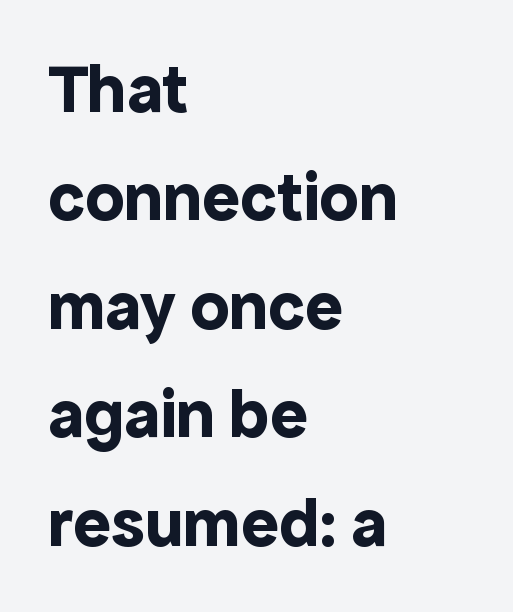
Q: Is the text bold? A: Yes.
Q: Is the text italic (slanted)? A: No, it is upright.
Q: Is the typeface a serif or a sans-serif typeface? A: Sans-serif.
Q: Is the text underlined? A: No.
Q: How is the paragraph aligned? A: Left-aligned.
Q: Is the spacing between letters normal or unusually wide? A: Normal.
Q: Is the spacing between lines tight, normal or loose? A: Normal.
Q: Width (condensed, normal, or wide)? A: Normal.
Q: x-height? A: Medium.
Q: Monospaced? A: No.
